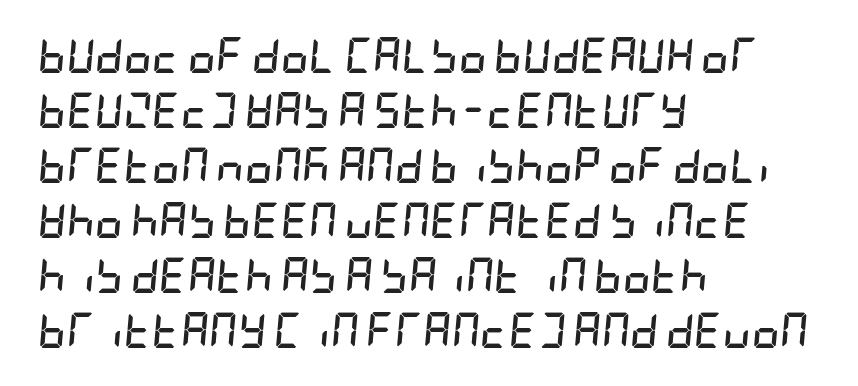
{"italic": "yes", "lean": "right", "slant_degrees": 5, "bold": "yes", "weight": "semibold", "width": "condensed", "stroke_contrast": "low", "x_height": "large", "underline": "no", "align": "left", "line_spacing": "normal", "line_spacing_ratio": 1.57, "letter_spacing": "normal", "letter_spacing_em": 0.0, "glyph_px": 35}
